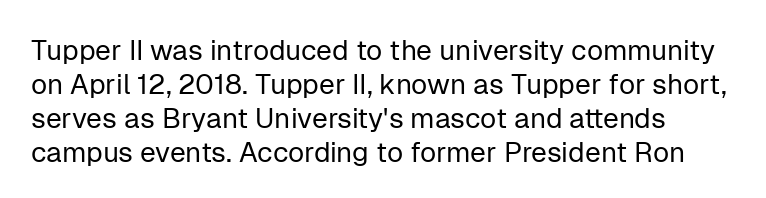
Is the type heavy? It reads as light-to-regular instead. When letters stand straight like this, we call the style roman or upright. Looks like regular typesetting: each glyph gets only the width it needs. The text was rendered using a sans face with plain stroke endings. Has an underline been added? It has not.
